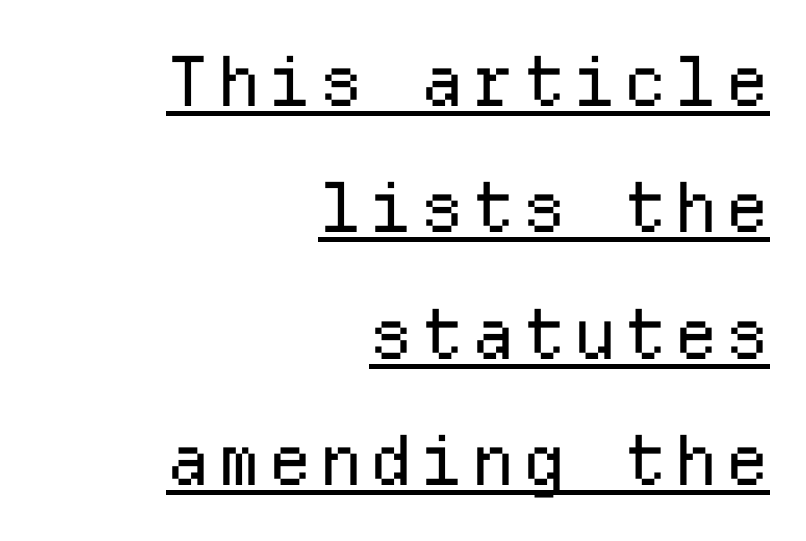
{"serif": "no", "italic": "no", "bold": "no", "weight": "regular", "width": "normal", "stroke_contrast": "low", "x_height": "medium", "monospaced": "yes", "underline": "yes", "align": "right", "line_spacing_ratio": 1.83, "glyph_px": 69}
